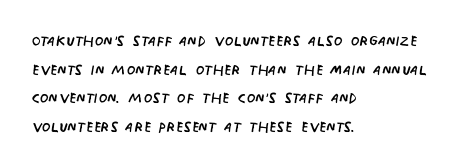
Honestly, the letter spacing is just normal — you wouldn't notice it. Every row of glyphs begins at an identical x-position on the left. A typesetter would call this leading conventional body-copy spacing.
